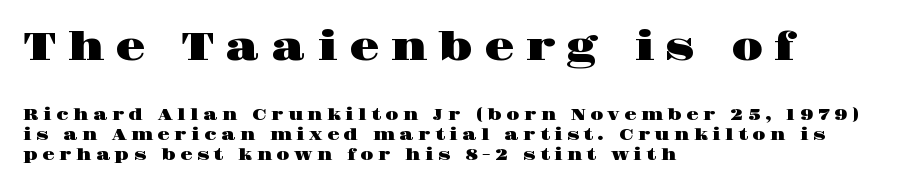
Q: Is the text italic (slanted)? A: No, it is upright.
Q: Is the typeface a serif or a sans-serif typeface? A: Serif.
Q: Is the text underlined? A: No.
Q: How is the paragraph aligned? A: Left-aligned.
Q: Is the spacing between letters normal or unusually wide? A: Unusually wide.
Q: Is the spacing between lines tight, normal or loose? A: Normal.
Q: Which block of text is set in a larger size, the first (top) or the second (bottom)? A: The first (top) one.
Q: Width (condensed, normal, or wide)? A: Wide.
Q: Stroke contrast? A: High.
Q: x-height? A: Large.
Q: Monospaced? A: No.
